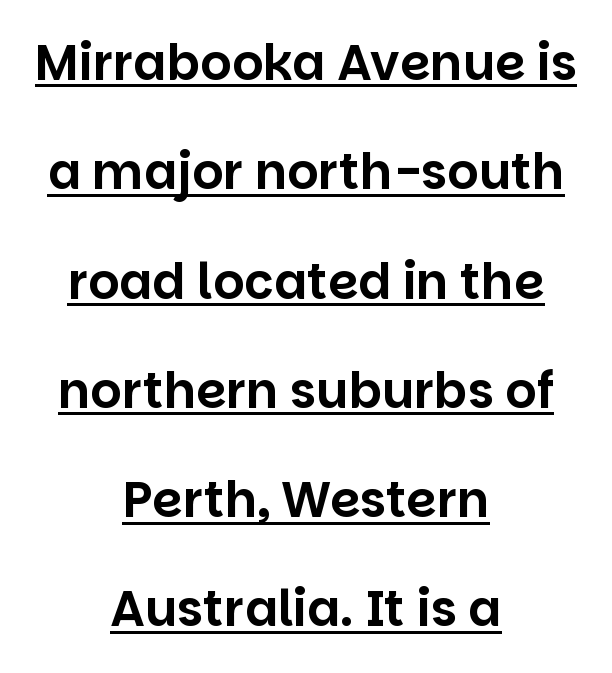
The image shows 49 px sans-serif type, upright; set centered, loose line spacing (2.23x), normal letter spacing, underlined; low stroke contrast and a large x-height.
